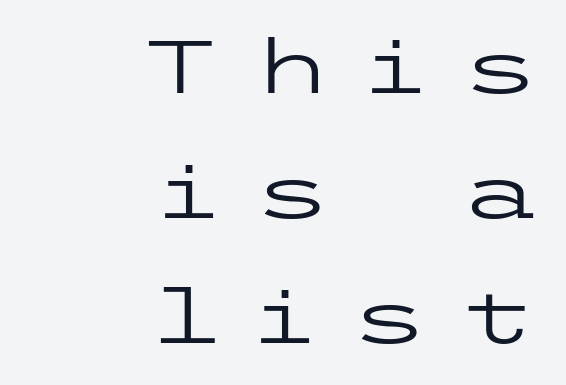
The typeface has the unassuming heft of standard copy or less. The face used here is rendered with a markedly widened letterfit. Font category for this specimen: sans-serif. The zone under the glyphs is completely vacant.
